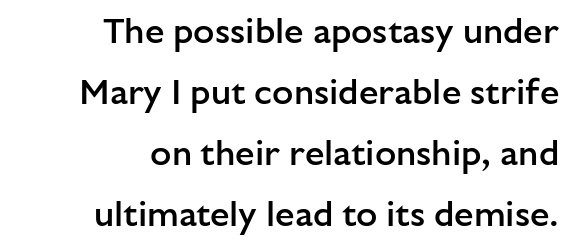
Only glyphs here, with clear space below each row. Is this a fixed-width face? No — the glyphs have proportional, varying widths. Short and long lines alike share a common ending point at right. Designer's note — italics off, roman on.
